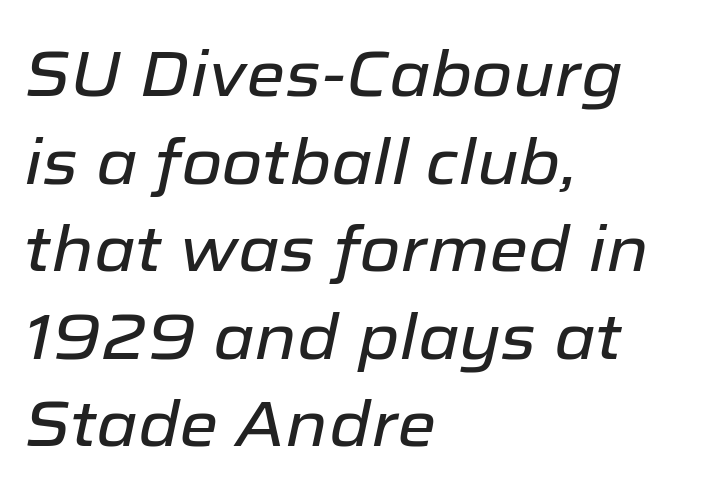
The image shows 63 px text type, italic (leaning right); set left-aligned, normal line spacing (1.39x), normal letter spacing, not underlined; low stroke contrast and a medium x-height.
